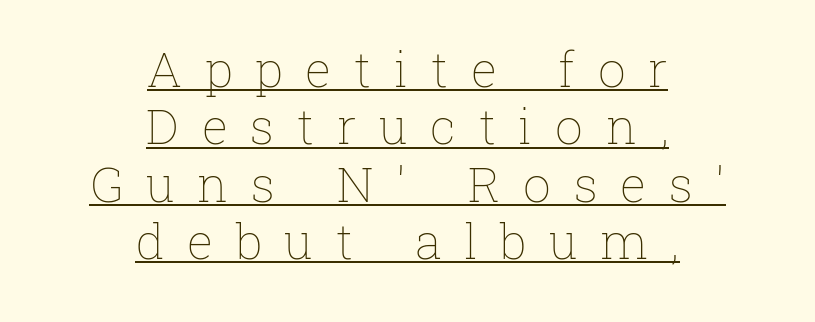
{"italic": "no", "bold": "no", "weight": "thin", "width": "normal", "stroke_contrast": "low", "x_height": "medium", "monospaced": "no", "underline": "yes", "align": "center", "line_spacing_ratio": 1.17, "letter_spacing": "wide", "letter_spacing_em": 0.46, "glyph_px": 49}
